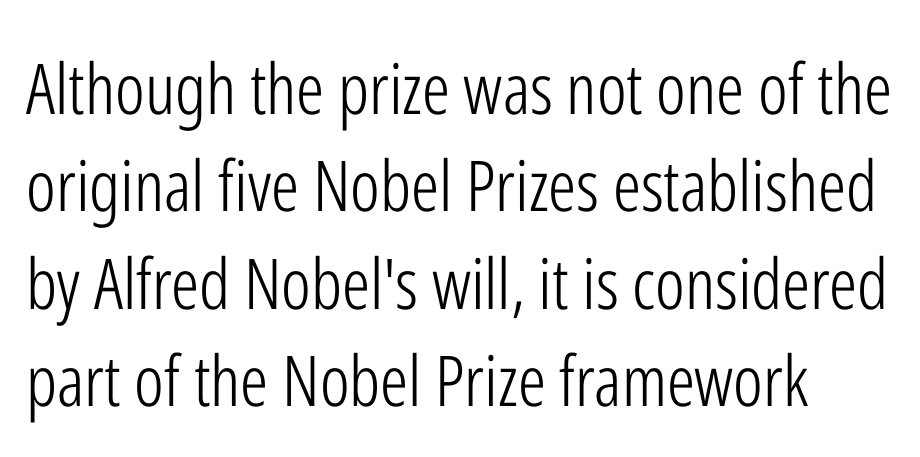
Q: Is the text bold? A: No.
Q: Is the text italic (slanted)? A: No, it is upright.
Q: Is the typeface a serif or a sans-serif typeface? A: Sans-serif.
Q: Is the text underlined? A: No.
Q: Is the spacing between letters normal or unusually wide? A: Normal.
Q: Is the spacing between lines tight, normal or loose? A: Normal.
Q: Width (condensed, normal, or wide)? A: Condensed.
Q: Stroke contrast? A: Low.
Q: x-height? A: Medium.
Q: Monospaced? A: No.
